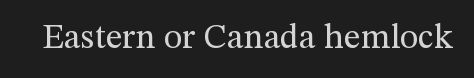
Q: Is the text bold? A: No.
Q: Is the text italic (slanted)? A: No, it is upright.
Q: Is the typeface a serif or a sans-serif typeface? A: Serif.
Q: Is the text underlined? A: No.
Q: Is the spacing between letters normal or unusually wide? A: Normal.
Q: Width (condensed, normal, or wide)? A: Normal.
Q: Stroke contrast? A: Medium.
Q: x-height? A: Medium.
Q: Monospaced? A: No.
